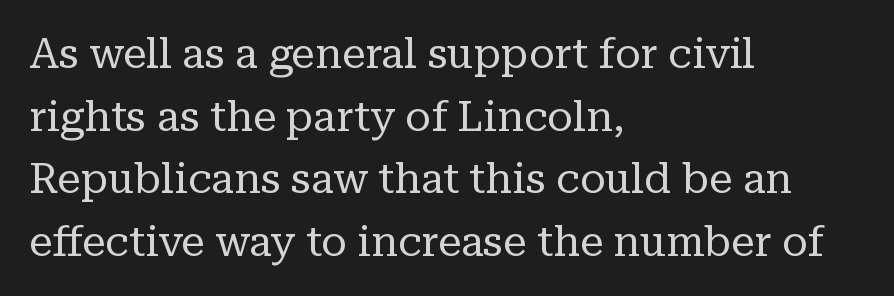
The image shows 42 px regular-weight serif type, upright; set left-aligned, normal line spacing (1.49x), normal letter spacing, not underlined; low stroke contrast and a medium x-height.
